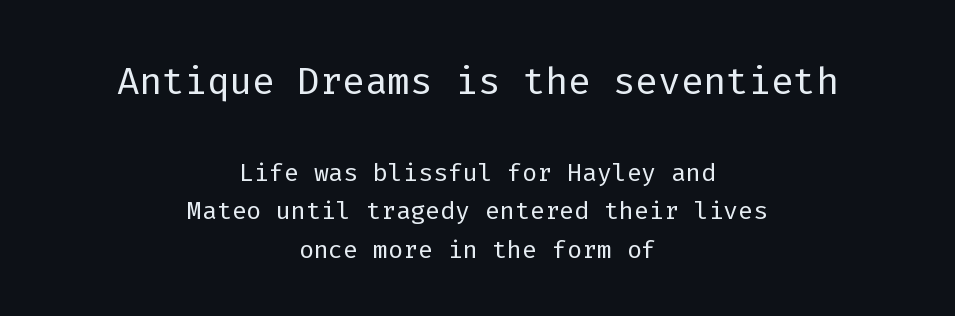
How are the letters spaced? Ordinarily, with no added tracking. Think of a typewriter: that constant character pitch is what you see here. Posture: upright roman. Each new line begins almost immediately beneath the previous one.
